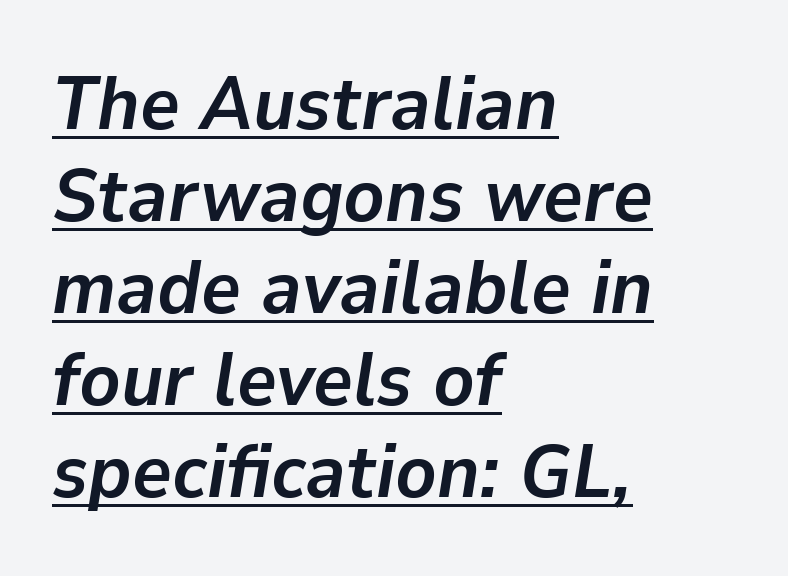
{"italic": "yes", "lean": "right", "slant_degrees": 9, "bold": "yes", "weight": "semibold", "width": "normal", "stroke_contrast": "low", "x_height": "medium", "monospaced": "no", "underline": "yes", "align": "left", "line_spacing_ratio": 1.21, "letter_spacing": "normal", "letter_spacing_em": 0.0, "glyph_px": 76}
